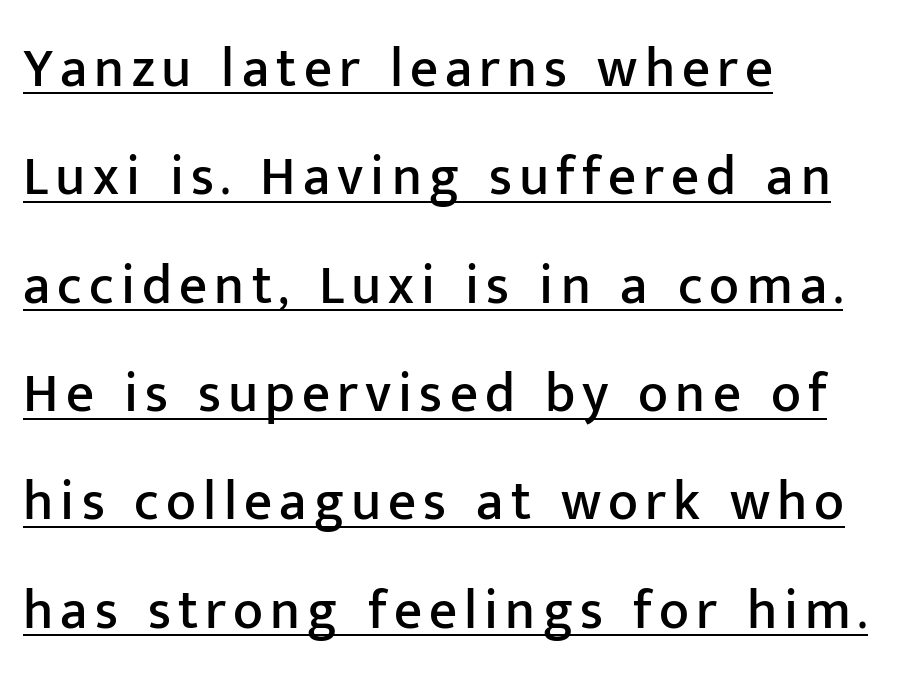
The image shows 55 px sans-serif type, upright; set left-aligned, loose line spacing (1.97x), underlined; low stroke contrast and a medium x-height.
